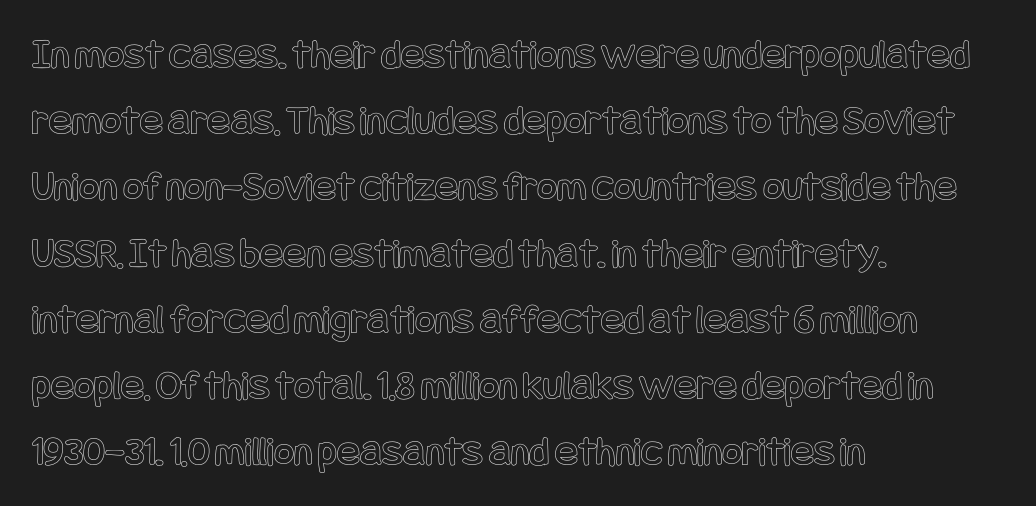
Inter-character spacing is left at the font's built-in metrics. Notice how descenders clear the ascenders below comfortably — that's standard leading. The typesetter chose a ragged-right arrangement here. Glance below the letters and you will spot only blank space. Posture: straight, roman, zero tilt.
